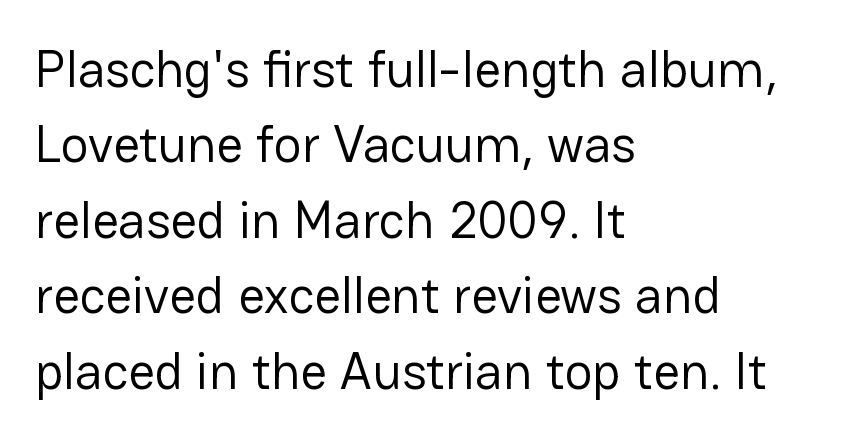
Q: Is the text bold? A: No.
Q: Is the text italic (slanted)? A: No, it is upright.
Q: Is the typeface a serif or a sans-serif typeface? A: Sans-serif.
Q: Is the text underlined? A: No.
Q: How is the paragraph aligned? A: Left-aligned.
Q: Is the spacing between letters normal or unusually wide? A: Normal.
Q: Is the spacing between lines tight, normal or loose? A: Normal.
Q: Width (condensed, normal, or wide)? A: Normal.
Q: Stroke contrast? A: Low.
Q: x-height? A: Medium.
Q: Monospaced? A: No.
